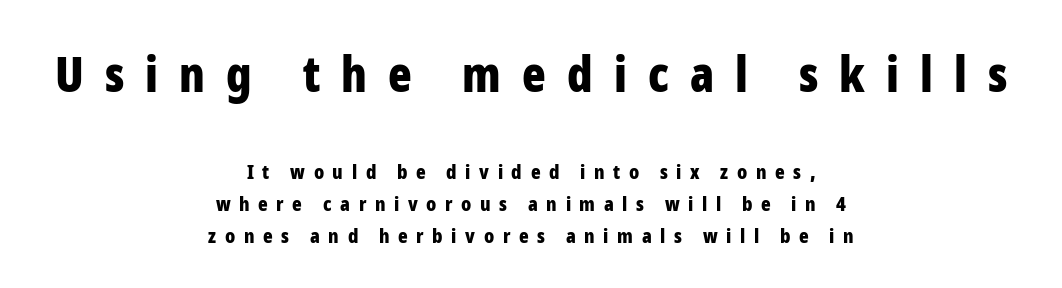
{"serif": "no", "italic": "no", "bold": "yes", "weight": "bold", "width": "condensed", "stroke_contrast": "low", "x_height": "medium", "monospaced": "no", "underline": "no", "align": "center", "line_spacing": "normal", "line_spacing_ratio": 1.6, "letter_spacing": "wide", "letter_spacing_em": 0.43, "larger_block": "first", "size_ratio": 2.45, "glyph_px": 49}
